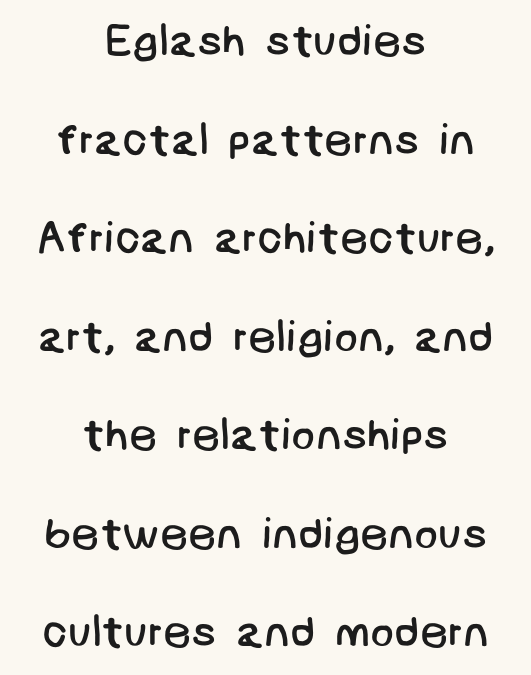
Q: Is the text bold? A: No.
Q: Is the typeface a serif or a sans-serif typeface? A: Sans-serif.
Q: Is the text underlined? A: No.
Q: How is the paragraph aligned? A: Centered.
Q: Is the spacing between letters normal or unusually wide? A: Normal.
Q: Is the spacing between lines tight, normal or loose? A: Loose.
Q: Width (condensed, normal, or wide)? A: Normal.
Q: Stroke contrast? A: Low.
Q: x-height? A: Large.
